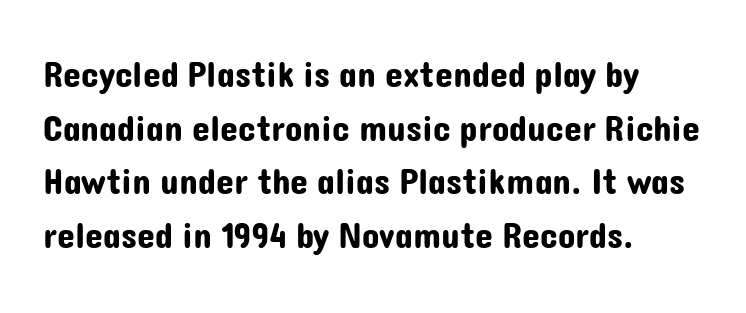
Q: Is the text italic (slanted)? A: No, it is upright.
Q: Is the typeface a serif or a sans-serif typeface? A: Sans-serif.
Q: Is the text underlined? A: No.
Q: How is the paragraph aligned? A: Left-aligned.
Q: Is the spacing between letters normal or unusually wide? A: Normal.
Q: Is the spacing between lines tight, normal or loose? A: Normal.
Q: Width (condensed, normal, or wide)? A: Normal.
Q: Stroke contrast? A: Low.
Q: x-height? A: Medium.
Q: Monospaced? A: No.
